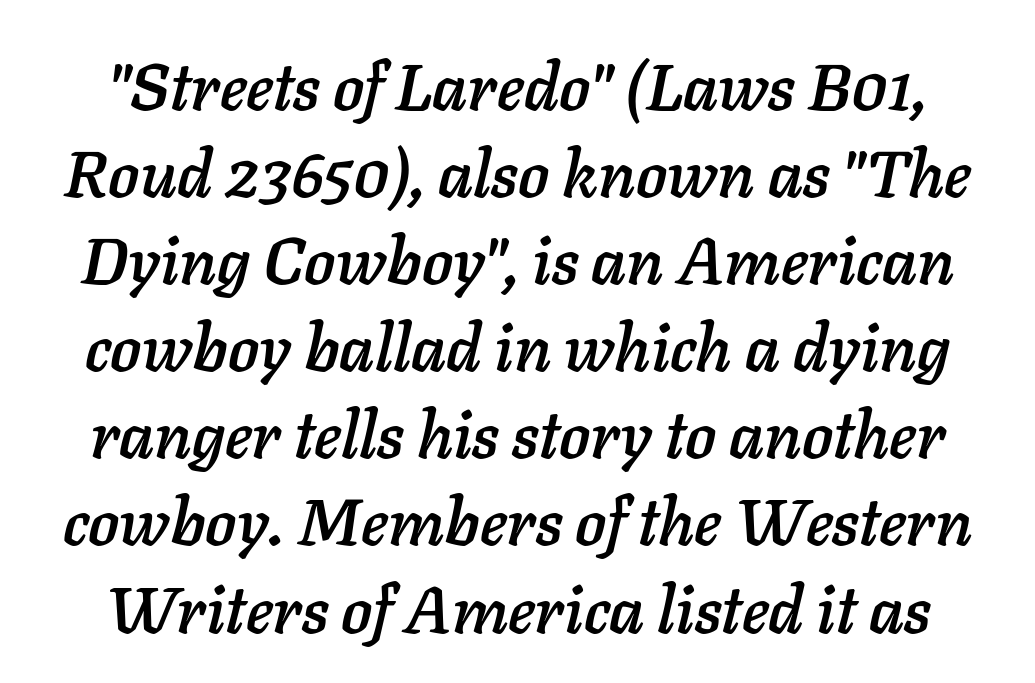
The image shows 65 px text type, italic (leaning right); set centered, normal line spacing (1.34x), normal letter spacing, not underlined; low stroke contrast and a medium x-height.
